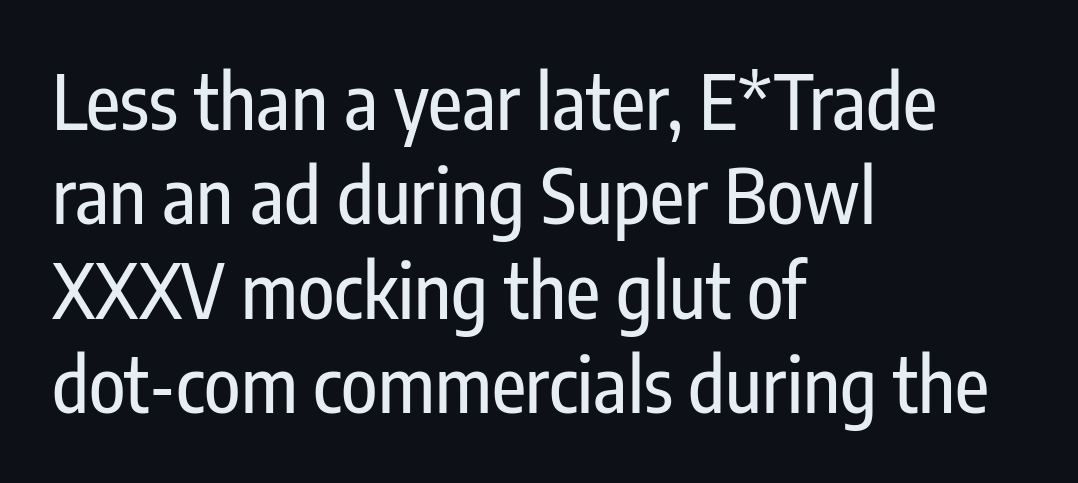
{"serif": "no", "italic": "no", "width": "condensed", "stroke_contrast": "low", "x_height": "medium", "monospaced": "no", "underline": "no", "align": "left", "line_spacing": "normal", "line_spacing_ratio": 1.26, "letter_spacing": "normal", "letter_spacing_em": 0.0, "glyph_px": 75}
